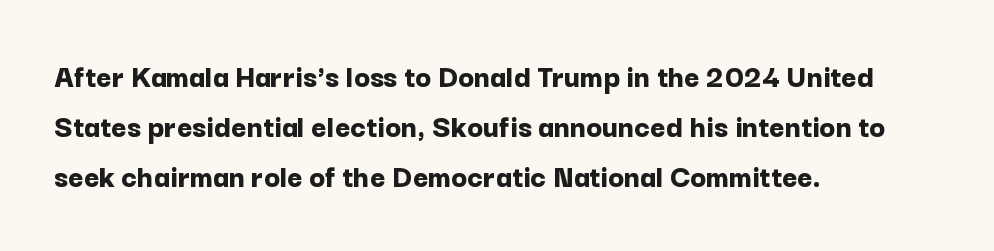
{"serif": "no", "italic": "no", "bold": "yes", "weight": "bold", "width": "normal", "stroke_contrast": "low", "x_height": "medium", "monospaced": "no", "underline": "no", "align": "left", "line_spacing": "normal", "line_spacing_ratio": 1.51, "letter_spacing": "normal", "letter_spacing_em": 0.0, "glyph_px": 33}
